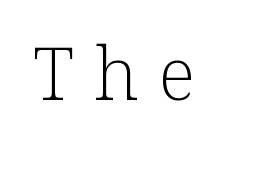
{"serif": "yes", "italic": "no", "bold": "no", "weight": "light", "width": "normal", "stroke_contrast": "low", "x_height": "medium", "monospaced": "no", "underline": "no", "letter_spacing": "wide", "letter_spacing_em": 0.27, "glyph_px": 73}
